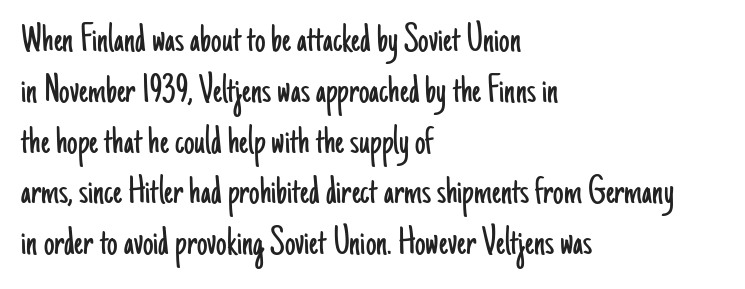
The gaps between neighbouring characters are ordinary and unremarkable. The cut favours lightness, reaching ordinary text weight at its darkest. Alignment: flush left. Proportional: the letters do not fall into vertical columns. Underline: absent. The designer went with a sans here, leaving each stem footless.
